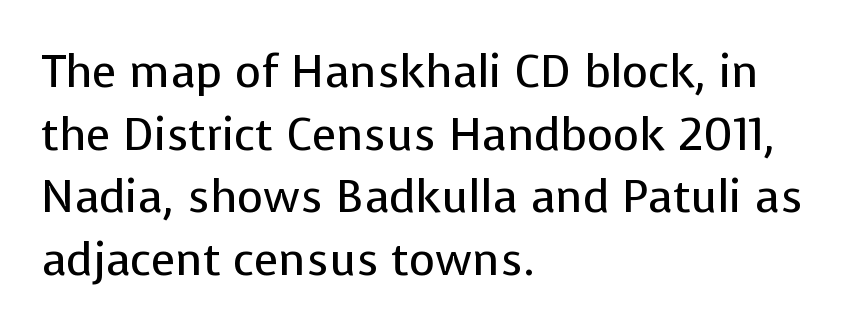
The image shows 45 px regular-weight sans-serif type, upright; set left-aligned, normal line spacing (1.39x), normal letter spacing, not underlined; low stroke contrast and a medium x-height.
